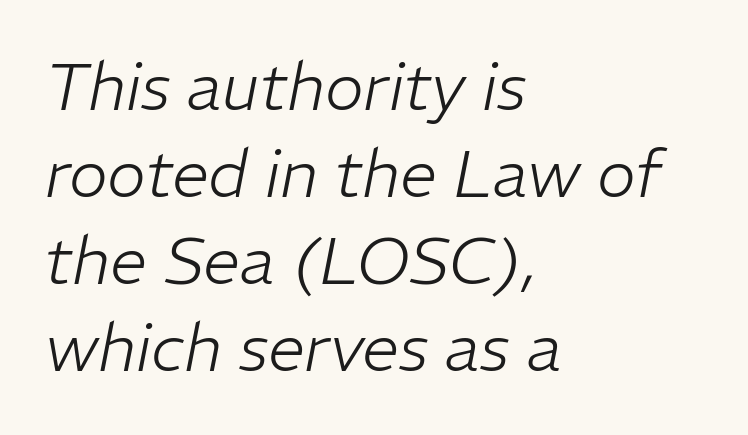
{"italic": "yes", "lean": "right", "slant_degrees": 11, "bold": "no", "weight": "light", "width": "normal", "stroke_contrast": "low", "x_height": "medium", "monospaced": "no", "underline": "no", "align": "left", "line_spacing": "normal", "line_spacing_ratio": 1.32, "letter_spacing": "normal", "letter_spacing_em": 0.0, "glyph_px": 66}
